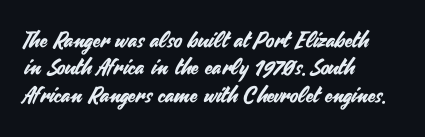
The image shows 22 px text type; set left-aligned, normal line spacing (1.25x), normal letter spacing, not underlined.
